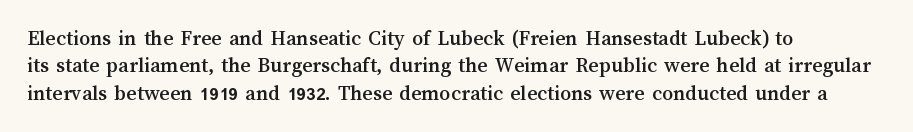
Q: Is the text italic (slanted)? A: No, it is upright.
Q: Is the text underlined? A: No.
Q: How is the paragraph aligned? A: Left-aligned.
Q: Is the spacing between letters normal or unusually wide? A: Normal.
